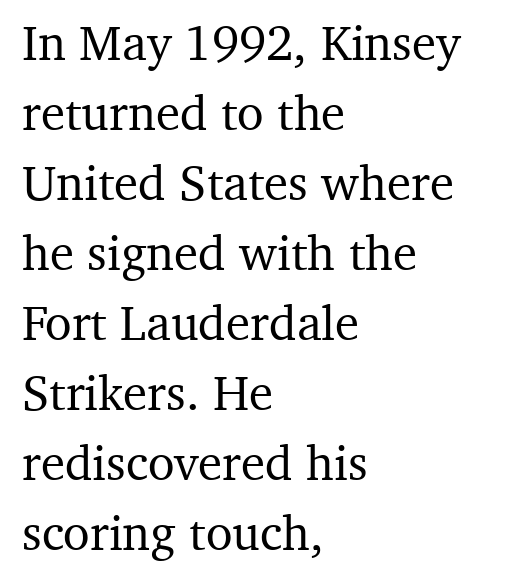
Q: Is the text italic (slanted)? A: No, it is upright.
Q: Is the typeface a serif or a sans-serif typeface? A: Serif.
Q: Is the text underlined? A: No.
Q: How is the paragraph aligned? A: Left-aligned.
Q: Is the spacing between letters normal or unusually wide? A: Normal.
Q: Is the spacing between lines tight, normal or loose? A: Normal.
Q: Width (condensed, normal, or wide)? A: Normal.
Q: Stroke contrast? A: Medium.
Q: x-height? A: Medium.
Q: Monospaced? A: No.
